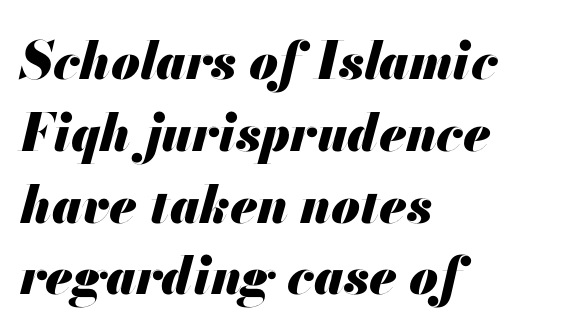
{"italic": "yes", "lean": "right", "slant_degrees": 13, "bold": "yes", "weight": "heavy", "width": "normal", "stroke_contrast": "medium", "x_height": "small", "monospaced": "no", "underline": "no", "align": "left", "line_spacing": "normal", "line_spacing_ratio": 1.38, "letter_spacing": "normal", "letter_spacing_em": 0.0, "glyph_px": 52}
